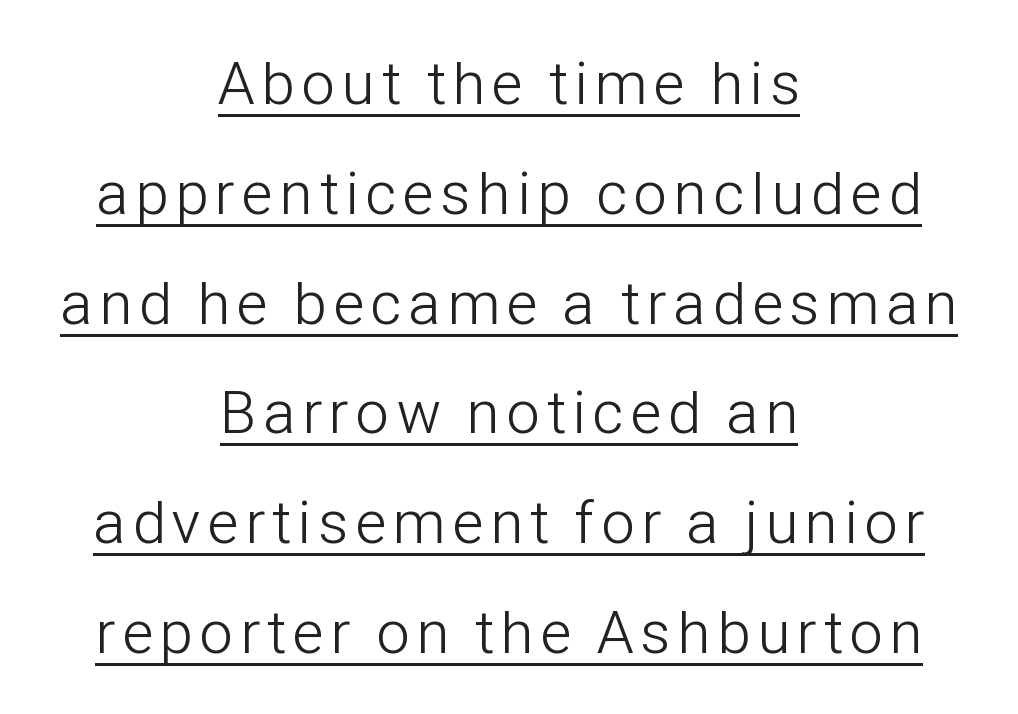
Emphasis is given by a line drawn under the lettering. The letters advance in unequal steps, a hallmark of proportional type. This is not heavy type; no bold has been used. The whitespace from short lines is split evenly between both sides.
